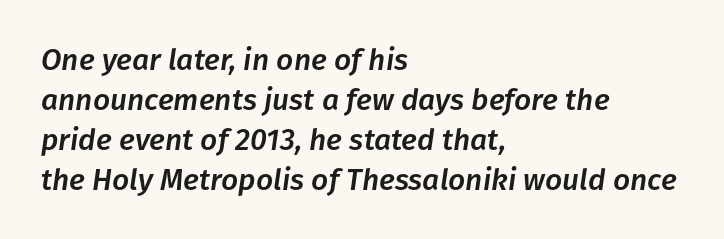
The image shows 30 px text type, italic (leaning right); set left-aligned, normal line spacing (1.33x), normal letter spacing, not underlined; low stroke contrast and a medium x-height.
